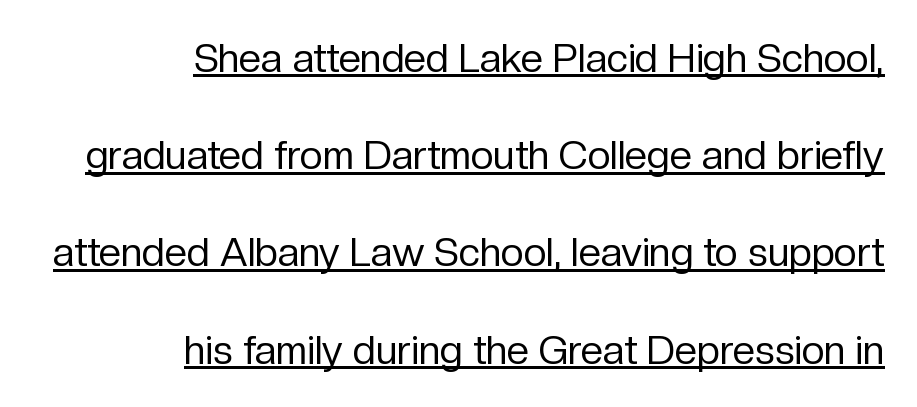
{"serif": "no", "italic": "no", "bold": "no", "weight": "regular", "width": "normal", "stroke_contrast": "low", "x_height": "medium", "monospaced": "no", "underline": "yes", "align": "right", "line_spacing": "loose", "line_spacing_ratio": 2.43, "letter_spacing": "normal", "letter_spacing_em": 0.0, "glyph_px": 40}
